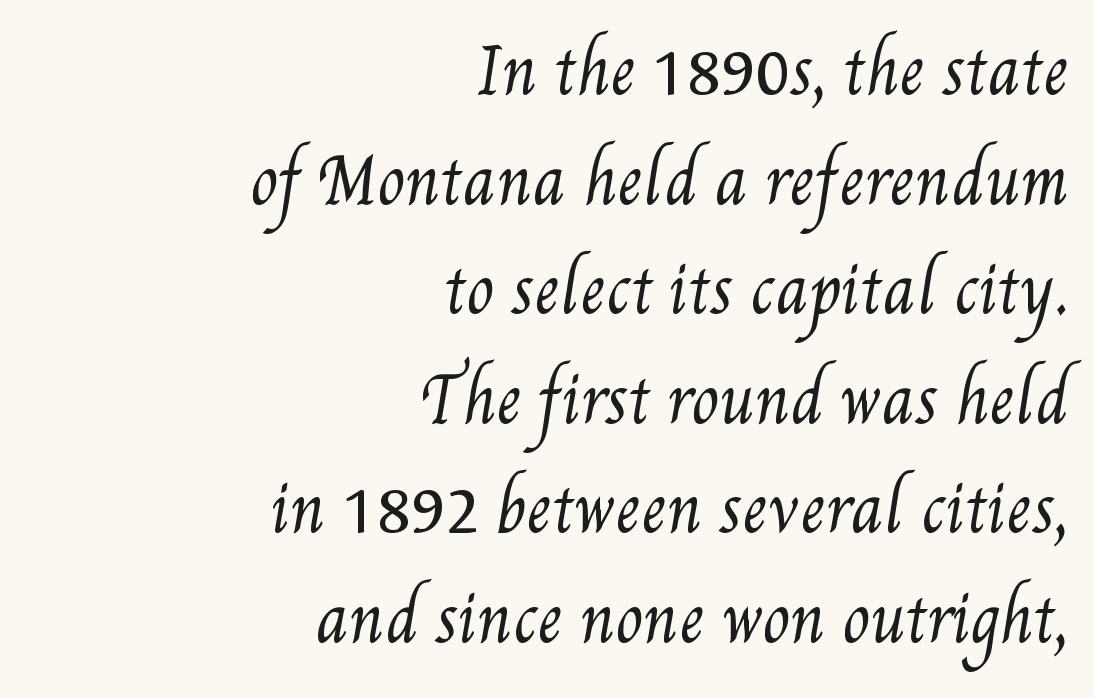
The image shows 63 px regular-weight, condensed type; set right-aligned, line spacing 1.74x, normal letter spacing, not underlined; medium stroke contrast and a small x-height.
